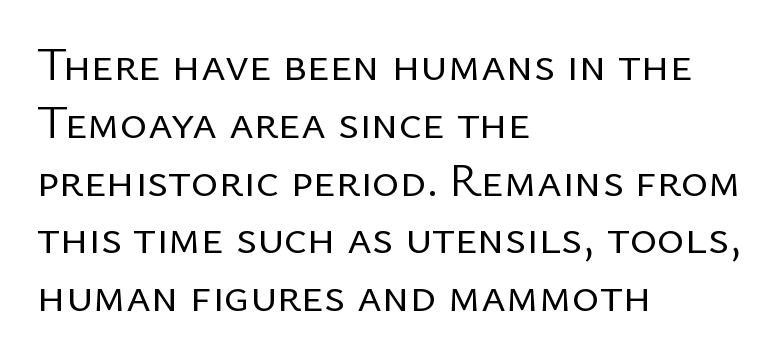
Q: Is the text bold? A: No.
Q: Is the text italic (slanted)? A: No, it is upright.
Q: Is the typeface a serif or a sans-serif typeface? A: Sans-serif.
Q: Is the text underlined? A: No.
Q: How is the paragraph aligned? A: Left-aligned.
Q: Is the spacing between letters normal or unusually wide? A: Normal.
Q: Width (condensed, normal, or wide)? A: Normal.
Q: Stroke contrast? A: Low.
Q: x-height? A: Medium.
Q: Monospaced? A: No.
